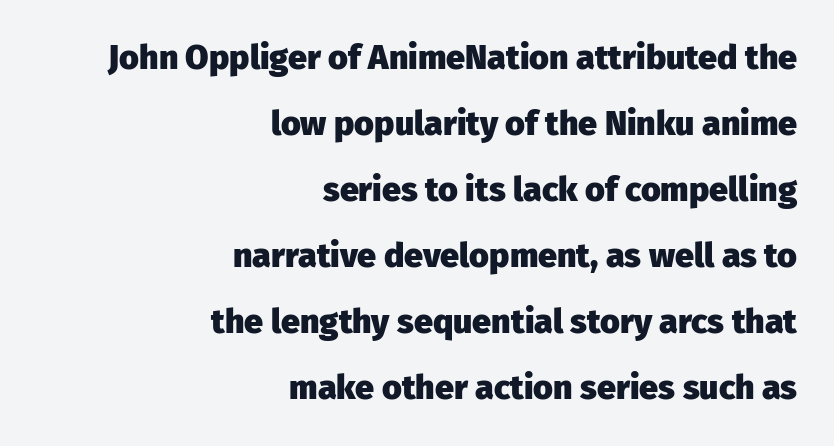
The image shows 34 px heavy sans-serif type, upright; set right-aligned, loose line spacing (1.94x), normal letter spacing, not underlined; low stroke contrast and a medium x-height.
